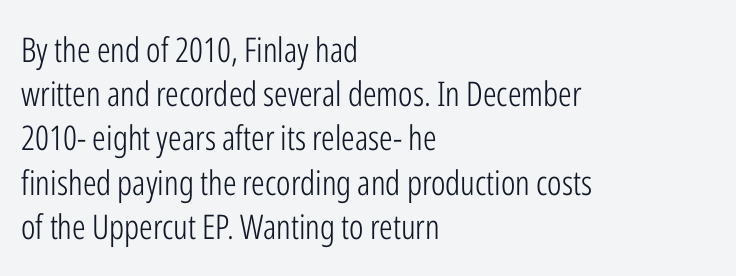
{"serif": "no", "italic": "no", "bold": "no", "weight": "light", "width": "condensed", "stroke_contrast": "low", "x_height": "medium", "monospaced": "no", "underline": "no", "align": "left", "line_spacing": "normal", "line_spacing_ratio": 1.3, "letter_spacing": "normal", "letter_spacing_em": 0.0, "glyph_px": 34}
